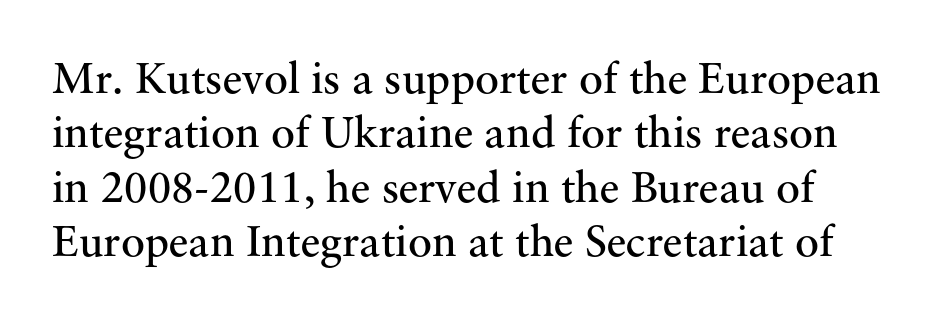
The image shows 45 px regular-weight serif type, upright; set line spacing 1.21x, normal letter spacing, not underlined; medium stroke contrast and a small x-height.
